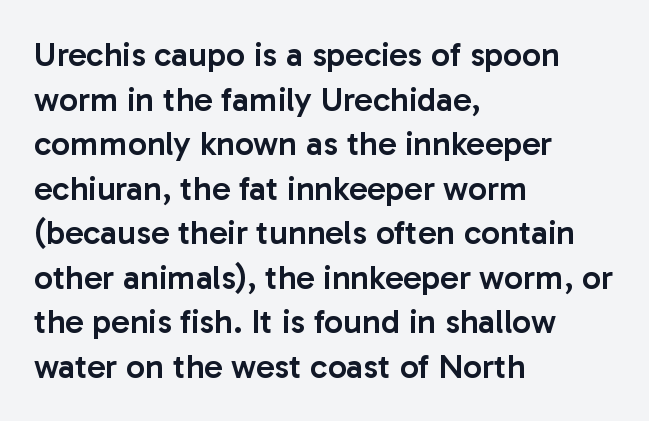
The space between consecutive lines is moderate. Weight check: semibold — heavier than regular, not quite bold. The space beneath each line is pristine and unruled. Looks like regular typesetting: each glyph gets only the width it needs. The characters display no serif detailing; their extremities are plain. The text block is weighted toward the left margin, trailing off unevenly rightward.
